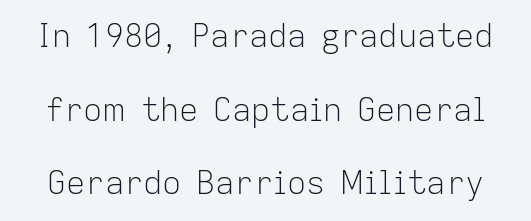
{"serif": "no", "italic": "no", "bold": "no", "weight": "light", "width": "normal", "stroke_contrast": "low", "x_height": "medium", "monospaced": "no", "underline": "no", "line_spacing": "loose", "line_spacing_ratio": 2.3, "letter_spacing": "normal", "letter_spacing_em": 0.0, "glyph_px": 32}
